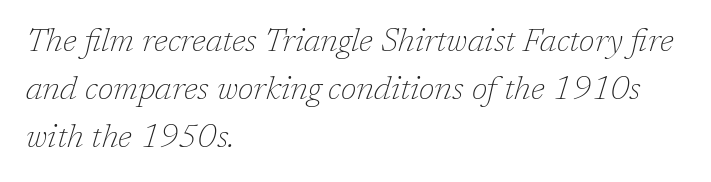
{"serif": "yes", "italic": "yes", "lean": "right", "slant_degrees": 17, "bold": "no", "weight": "thin", "width": "normal", "stroke_contrast": "low", "x_height": "medium", "monospaced": "no", "underline": "no", "align": "left", "line_spacing": "normal", "line_spacing_ratio": 1.45, "letter_spacing": "normal", "letter_spacing_em": 0.0, "glyph_px": 33}
